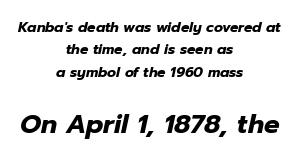
The image shows 26 px bold type, italic (leaning right); set centered, normal line spacing (1.59x), normal letter spacing, not underlined; the second (bottom) block is 1.86x larger.
